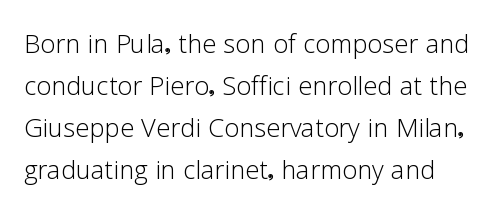
The image shows 34 px light sans-serif type, upright; set line spacing 1.24x, normal letter spacing, not underlined; low stroke contrast and a medium x-height.
